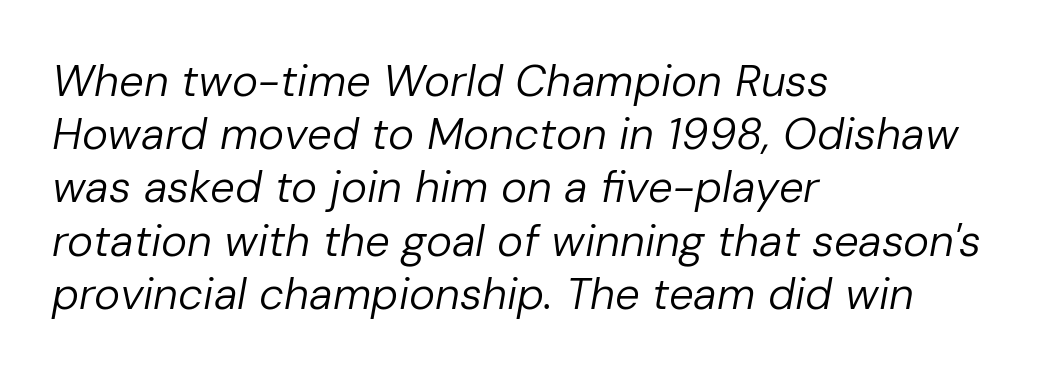
The image shows 44 px regular-weight type, italic (leaning right); set left-aligned, line spacing 1.21x, normal letter spacing, not underlined; low stroke contrast and a medium x-height.
